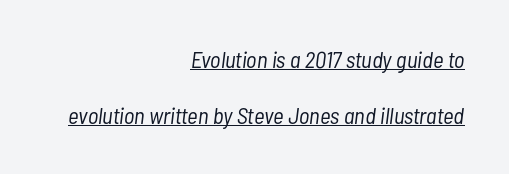
{"italic": "yes", "lean": "right", "slant_degrees": 7, "bold": "no", "underline": "yes", "align": "right", "line_spacing": "loose", "line_spacing_ratio": 2.42, "letter_spacing": "normal", "letter_spacing_em": 0.0, "glyph_px": 23}
